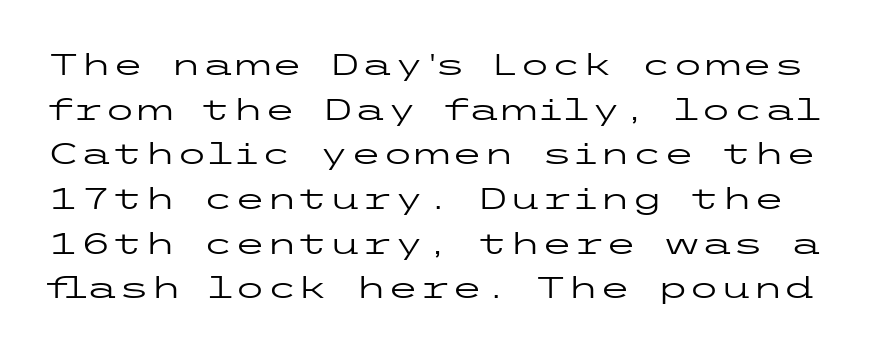
Q: Is the text bold? A: No.
Q: Is the text italic (slanted)? A: No, it is upright.
Q: Is the typeface a serif or a sans-serif typeface? A: Sans-serif.
Q: Is the text underlined? A: No.
Q: Is the spacing between letters normal or unusually wide? A: Normal.
Q: Is the spacing between lines tight, normal or loose? A: Normal.
Q: Width (condensed, normal, or wide)? A: Wide.
Q: Stroke contrast? A: Low.
Q: x-height? A: Medium.
